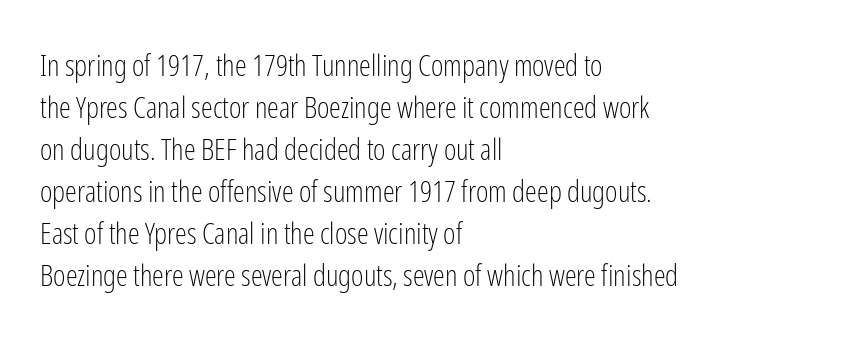
Spacing between characters is what you'd get straight out of the box. Think of a printed novel: that variable character pitch is what you see here. Quick note: not italic, upright. A classic flush-left, rag-right setting is used for this passage. Are there feet on the stems? There aren't — it's a sans.
